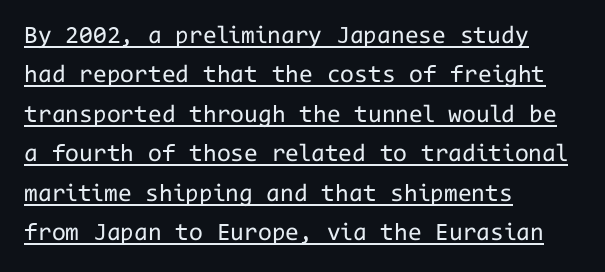
The image shows 25 px text type, upright; set left-aligned, normal line spacing (1.58x), normal letter spacing, underlined.
